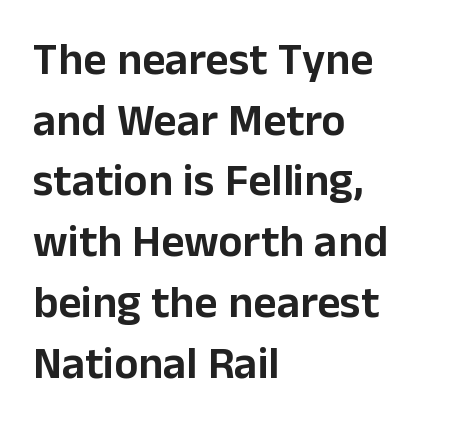
{"serif": "no", "italic": "no", "width": "normal", "stroke_contrast": "low", "x_height": "medium", "monospaced": "no", "underline": "no", "align": "left", "line_spacing": "normal", "line_spacing_ratio": 1.35, "letter_spacing": "normal", "letter_spacing_em": 0.0, "glyph_px": 45}
